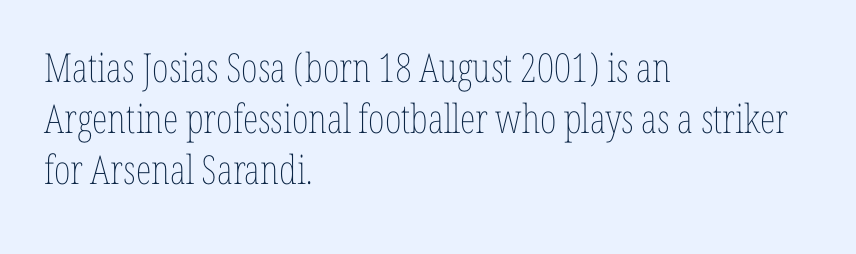
{"italic": "no", "bold": "no", "weight": "thin", "width": "condensed", "stroke_contrast": "low", "x_height": "medium", "monospaced": "no", "underline": "no", "align": "left", "line_spacing": "normal", "line_spacing_ratio": 1.28, "letter_spacing": "normal", "letter_spacing_em": 0.0, "glyph_px": 40}
